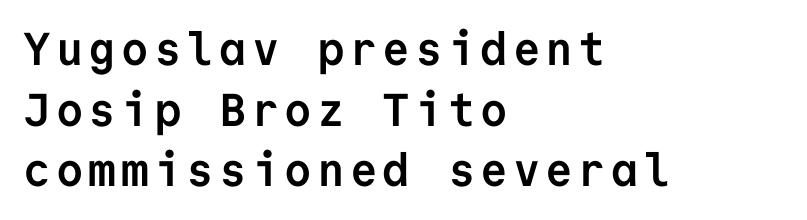
Quick note: underline off. The typesetter chose a ragged-right arrangement here. This sample has the even, mechanical cadence of fixed-width lettering. Is this a sans? Yes — the strokes have no serifs. Whoever set this chose a conventional vertical rhythm.
